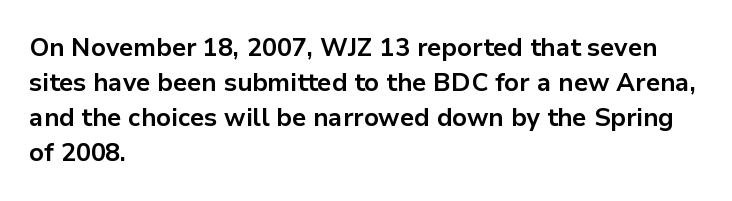
{"italic": "no", "bold": "yes", "underline": "no", "align": "left", "line_spacing": "normal", "line_spacing_ratio": 1.35, "letter_spacing": "normal", "letter_spacing_em": 0.0, "glyph_px": 26}
